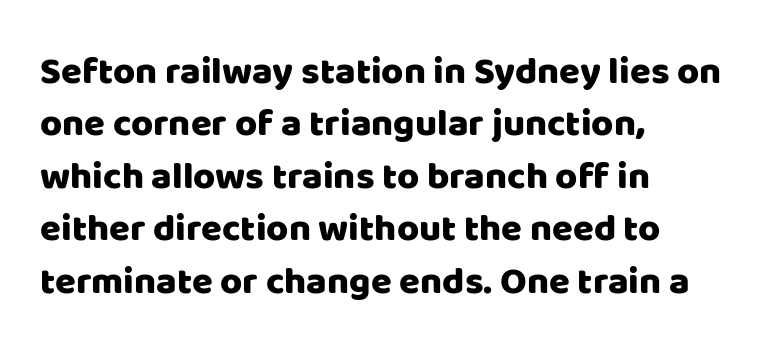
Does extra space separate the letters? No, they use regular spacing. The passage shown is typed in a proportional face where columns would drift. The strip under each line holds only bare page. Regular leading. The typesetter chose a ragged-right arrangement here.
